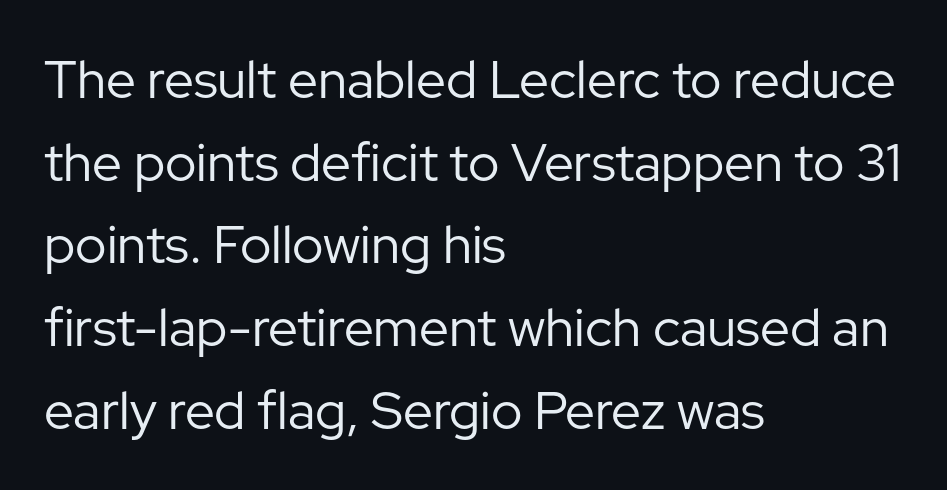
The image shows 53 px regular-weight sans-serif type, upright; set left-aligned, normal line spacing (1.56x), normal letter spacing, not underlined; low stroke contrast and a medium x-height.
